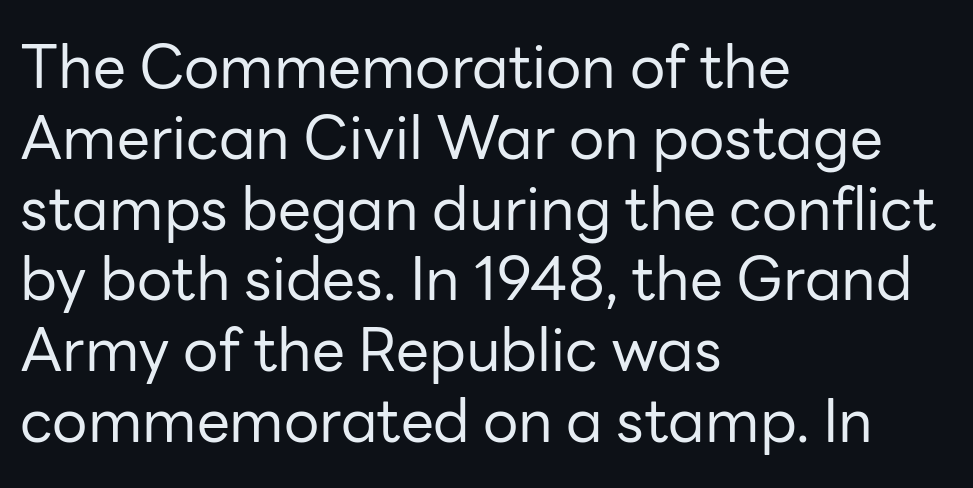
To sum up the face: it is a sans, with no serifs. The passage shown is not underscored anywhere. Students, note that the glyphs here touch the page at normal intervals. No heavy texture on the line: the type isn't bold.
